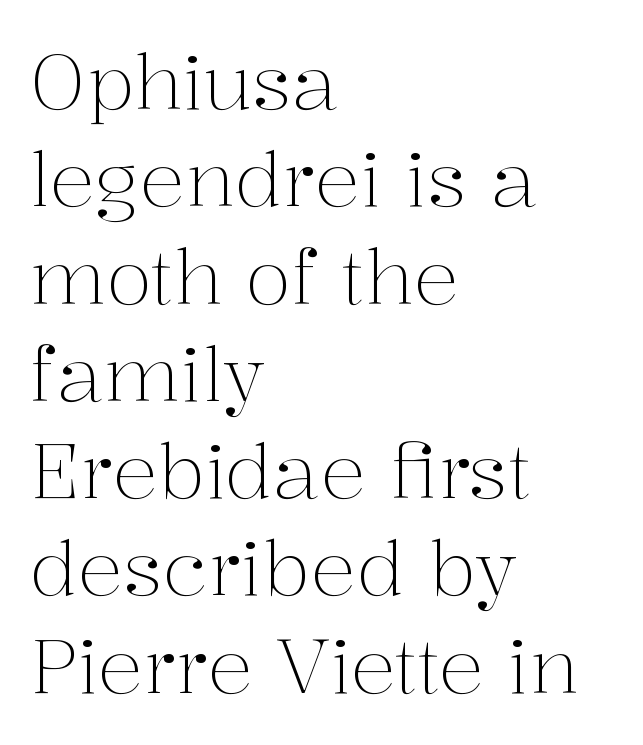
Q: Is the text bold? A: No.
Q: Is the text italic (slanted)? A: No, it is upright.
Q: Is the typeface a serif or a sans-serif typeface? A: Serif.
Q: Is the text underlined? A: No.
Q: How is the paragraph aligned? A: Left-aligned.
Q: Is the spacing between letters normal or unusually wide? A: Normal.
Q: Is the spacing between lines tight, normal or loose? A: Normal.
Q: Width (condensed, normal, or wide)? A: Normal.
Q: Stroke contrast? A: Medium.
Q: x-height? A: Medium.
Q: Monospaced? A: No.
